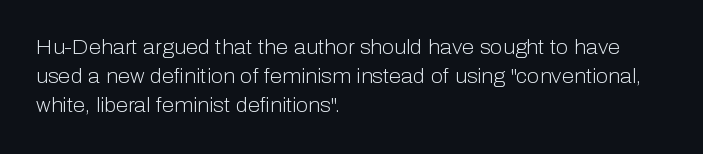
Q: Is the text bold? A: No.
Q: Is the text italic (slanted)? A: No, it is upright.
Q: Is the text underlined? A: No.
Q: How is the paragraph aligned? A: Left-aligned.
Q: Is the spacing between letters normal or unusually wide? A: Normal.
Q: Is the spacing between lines tight, normal or loose? A: Normal.
